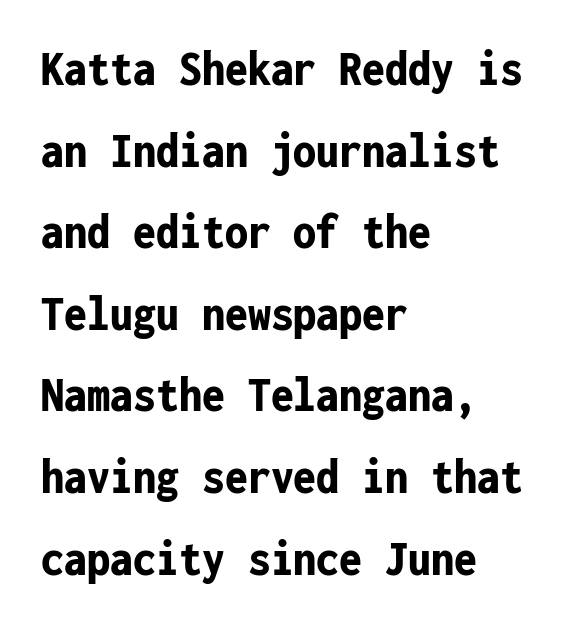
Q: Is the text bold? A: Yes.
Q: Is the text italic (slanted)? A: No, it is upright.
Q: Is the typeface a serif or a sans-serif typeface? A: Sans-serif.
Q: Is the text underlined? A: No.
Q: How is the paragraph aligned? A: Left-aligned.
Q: Is the spacing between letters normal or unusually wide? A: Normal.
Q: Is the spacing between lines tight, normal or loose? A: Normal.
Q: Width (condensed, normal, or wide)? A: Condensed.
Q: Stroke contrast? A: Low.
Q: x-height? A: Medium.
Q: Monospaced? A: Yes.
